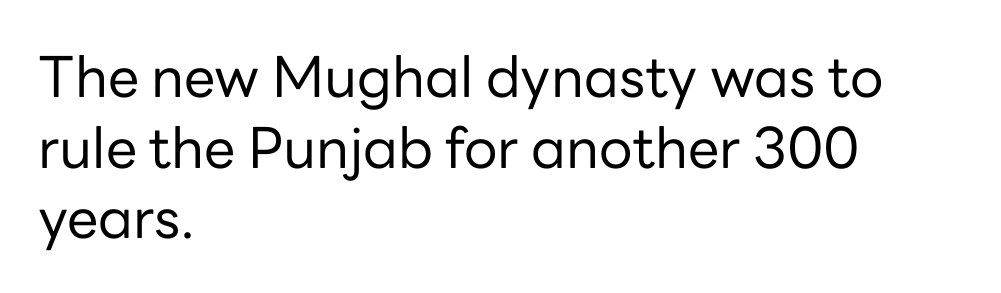
The image shows 56 px regular-weight sans-serif type, upright; set left-aligned, normal line spacing (1.26x), normal letter spacing, not underlined; low stroke contrast and a medium x-height.
